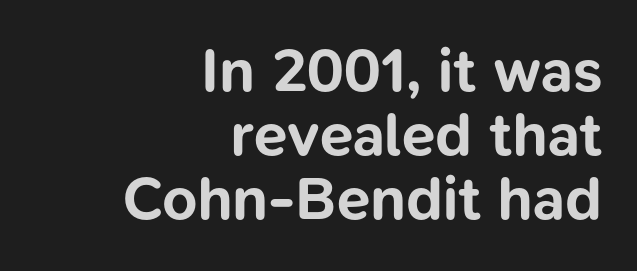
{"serif": "no", "italic": "no", "bold": "yes", "weight": "bold", "width": "normal", "stroke_contrast": "low", "x_height": "medium", "monospaced": "no", "underline": "no", "align": "right", "line_spacing": "tight", "line_spacing_ratio": 1.05, "letter_spacing": "normal", "letter_spacing_em": 0.0, "glyph_px": 61}
